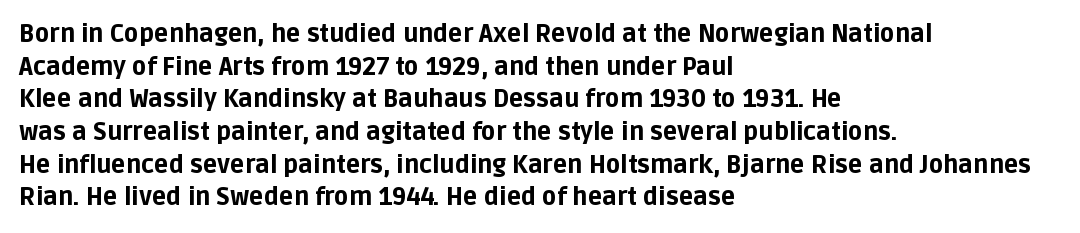
Q: Is the text bold? A: Yes.
Q: Is the text italic (slanted)? A: No, it is upright.
Q: Is the text underlined? A: No.
Q: How is the paragraph aligned? A: Left-aligned.
Q: Is the spacing between letters normal or unusually wide? A: Normal.
Q: Is the spacing between lines tight, normal or loose? A: Normal.
